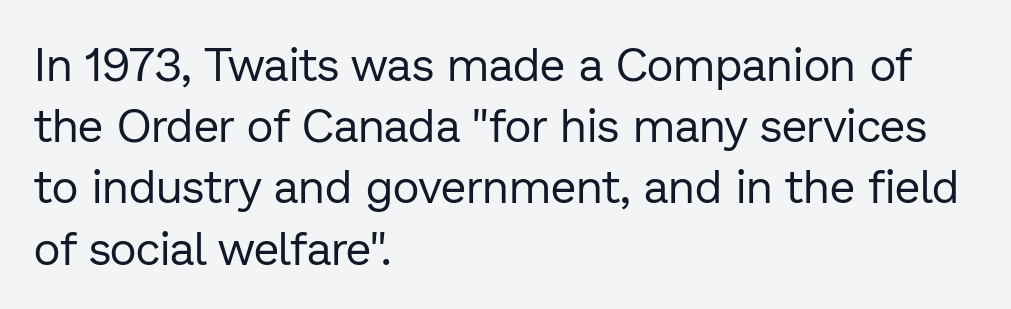
The image shows 46 px regular-weight sans-serif type, upright; set left-aligned, normal line spacing (1.33x), normal letter spacing, not underlined; low stroke contrast and a medium x-height.
